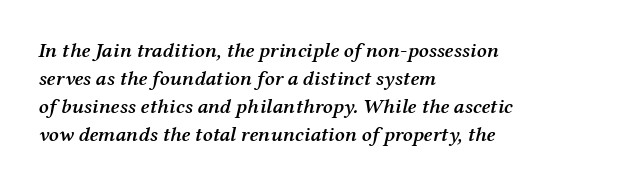
{"italic": "yes", "lean": "right", "slant_degrees": 12, "bold": "semi", "underline": "no", "align": "left", "line_spacing": "normal", "line_spacing_ratio": 1.33, "letter_spacing": "normal", "letter_spacing_em": 0.0, "glyph_px": 21}
